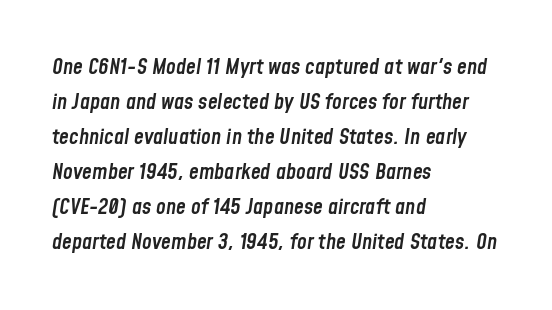
Q: Is the text bold? A: Semi-bold.
Q: Is the text italic (slanted)? A: Yes, it leans right by about 8 degrees.
Q: Is the text underlined? A: No.
Q: How is the paragraph aligned? A: Left-aligned.
Q: Is the spacing between letters normal or unusually wide? A: Normal.
Q: Is the spacing between lines tight, normal or loose? A: Normal.
